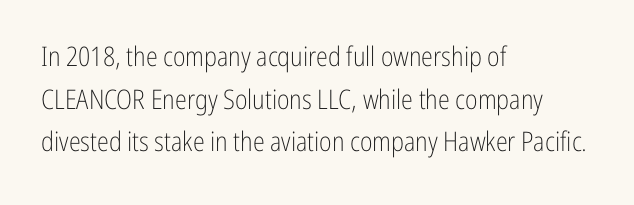
{"italic": "no", "bold": "no", "underline": "no", "align": "left", "line_spacing": "normal", "line_spacing_ratio": 1.58, "letter_spacing": "normal", "letter_spacing_em": 0.0, "glyph_px": 27}
